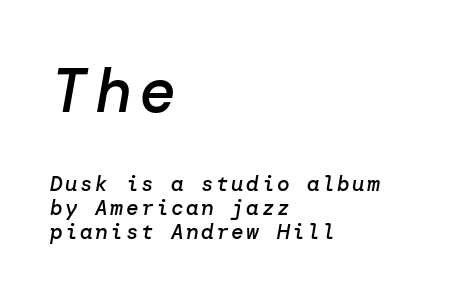
The axis of the letterforms is tilted away from vertical. Each row of text sits above clean, open space. Bold? Not quite — semibold, heavier than regular but stopping short. The passage shown begins with its larger block and ends with its smaller one. Which margin do the lines hug? The left one — the right edge is uneven. Interline gaps are noticeably narrow in this sample.
